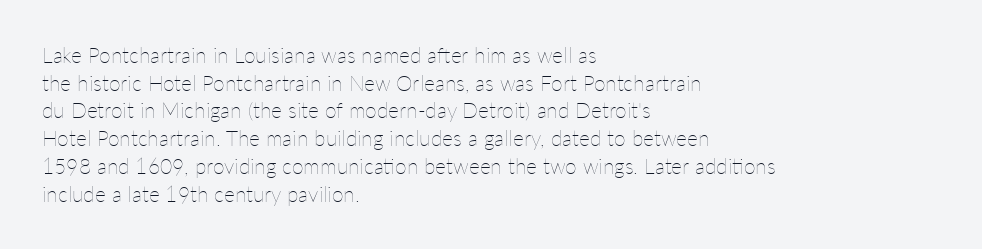
{"italic": "no", "bold": "no", "underline": "no", "align": "left", "line_spacing": "normal", "line_spacing_ratio": 1.32, "letter_spacing": "normal", "letter_spacing_em": 0.0, "glyph_px": 21}
